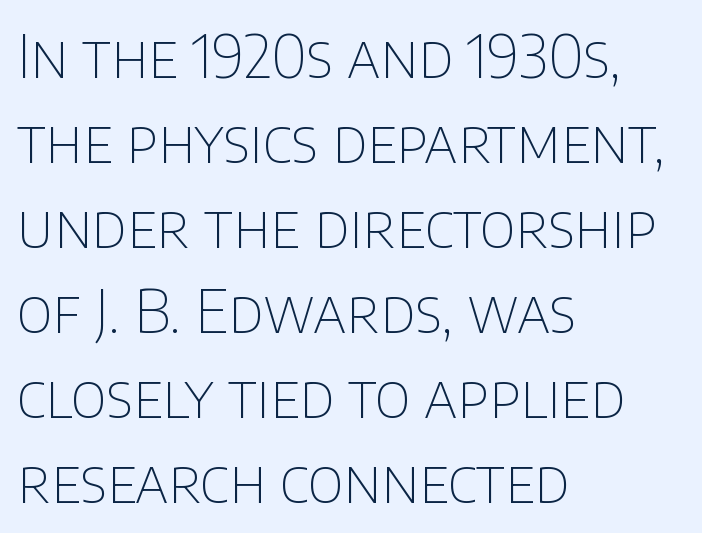
Q: Is the text bold? A: No.
Q: Is the text italic (slanted)? A: No, it is upright.
Q: Is the typeface a serif or a sans-serif typeface? A: Sans-serif.
Q: Is the text underlined? A: No.
Q: How is the paragraph aligned? A: Left-aligned.
Q: Is the spacing between letters normal or unusually wide? A: Normal.
Q: Is the spacing between lines tight, normal or loose? A: Normal.
Q: Width (condensed, normal, or wide)? A: Normal.
Q: Stroke contrast? A: Low.
Q: x-height? A: Large.
Q: Monospaced? A: No.
